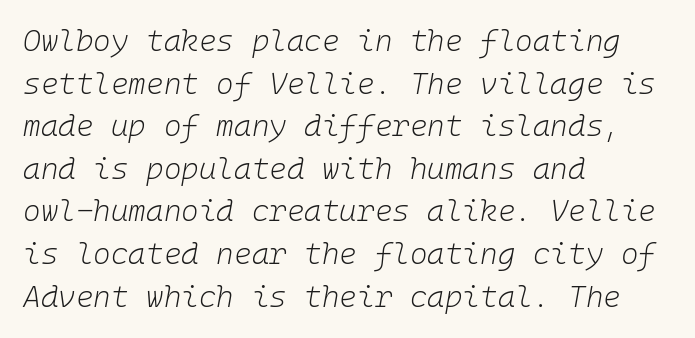
{"italic": "yes", "lean": "right", "slant_degrees": 10, "bold": "no", "weight": "light", "width": "normal", "stroke_contrast": "low", "x_height": "medium", "monospaced": "yes", "underline": "no", "align": "left", "line_spacing": "normal", "line_spacing_ratio": 1.42, "letter_spacing": "normal", "letter_spacing_em": 0.0, "glyph_px": 30}
